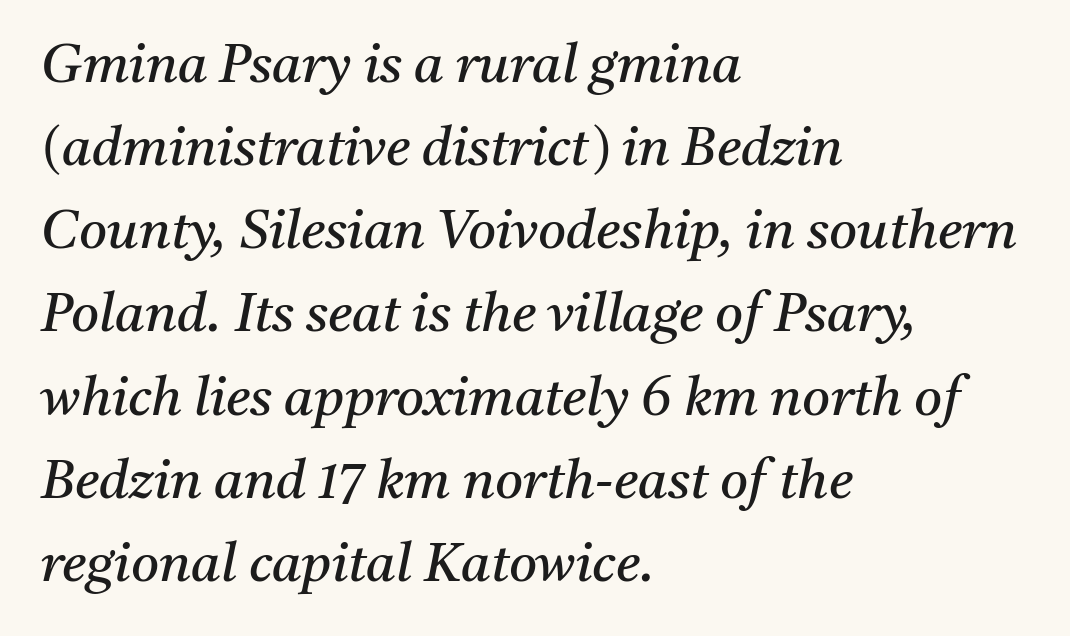
{"serif": "yes", "italic": "yes", "lean": "right", "slant_degrees": 11, "bold": "no", "weight": "regular", "width": "normal", "stroke_contrast": "medium", "x_height": "medium", "monospaced": "no", "underline": "no", "align": "left", "line_spacing": "normal", "line_spacing_ratio": 1.54, "letter_spacing": "normal", "letter_spacing_em": 0.0, "glyph_px": 54}
